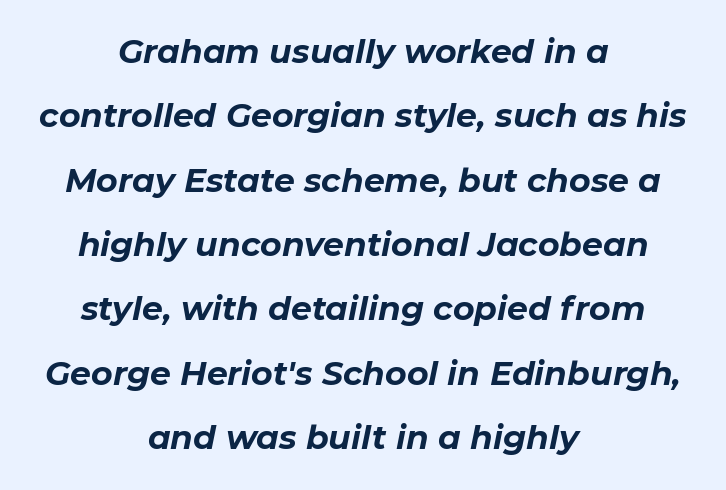
Q: Is the text bold? A: Yes.
Q: Is the text italic (slanted)? A: Yes, it leans right by about 11 degrees.
Q: Is the text underlined? A: No.
Q: How is the paragraph aligned? A: Centered.
Q: Is the spacing between letters normal or unusually wide? A: Normal.
Q: Is the spacing between lines tight, normal or loose? A: Loose.
Q: Width (condensed, normal, or wide)? A: Normal.
Q: Stroke contrast? A: Low.
Q: x-height? A: Medium.
Q: Monospaced? A: No.
